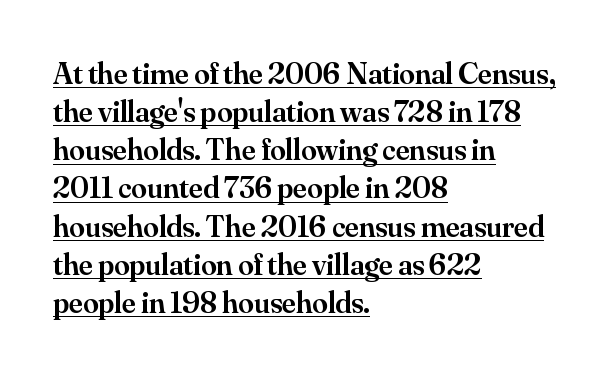
Proportional: the letters do not fall into vertical columns. Little horizontal feet cap the strokes, marking this as serif type. Italic: no, the glyphs are upright roman. Words appear dense and cohesive because spacing is normal.
